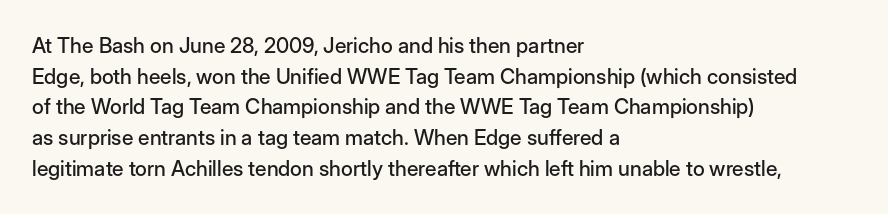
The image shows 21 px text type, upright; set left-aligned, normal line spacing (1.46x), normal letter spacing, not underlined.
